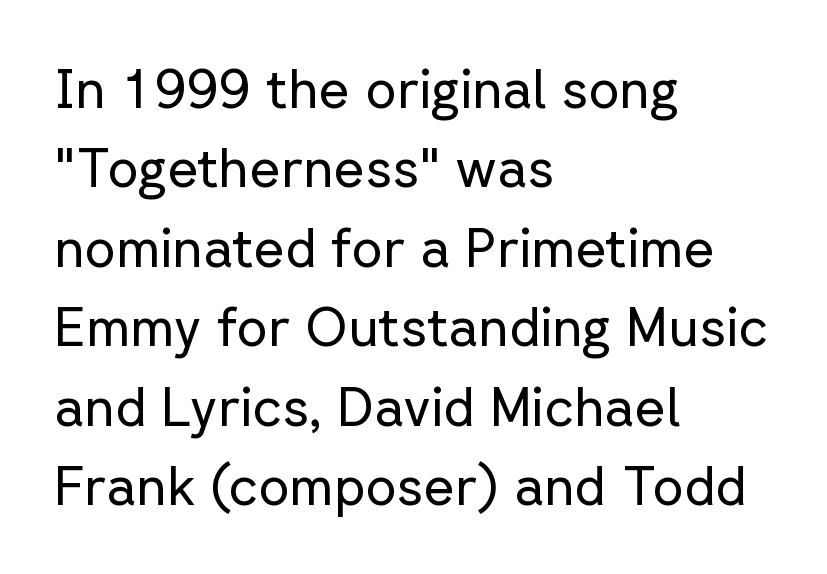
The image shows 54 px regular-weight sans-serif type, upright; set left-aligned, normal line spacing (1.47x), normal letter spacing, not underlined; low stroke contrast and a medium x-height.
